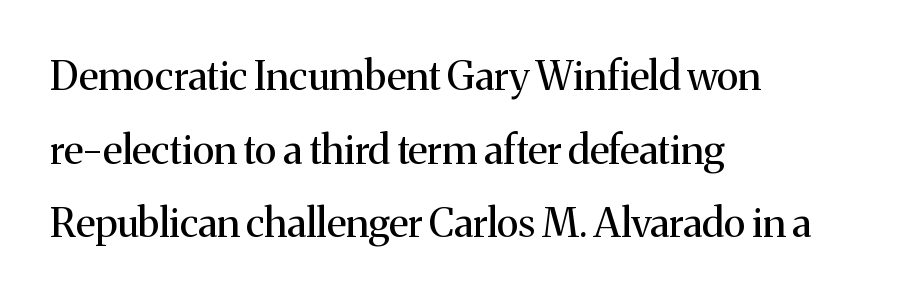
Q: Is the text bold? A: No.
Q: Is the text italic (slanted)? A: No, it is upright.
Q: Is the typeface a serif or a sans-serif typeface? A: Serif.
Q: Is the text underlined? A: No.
Q: How is the paragraph aligned? A: Left-aligned.
Q: Is the spacing between letters normal or unusually wide? A: Normal.
Q: Width (condensed, normal, or wide)? A: Normal.
Q: Stroke contrast? A: Medium.
Q: x-height? A: Medium.
Q: Monospaced? A: No.
